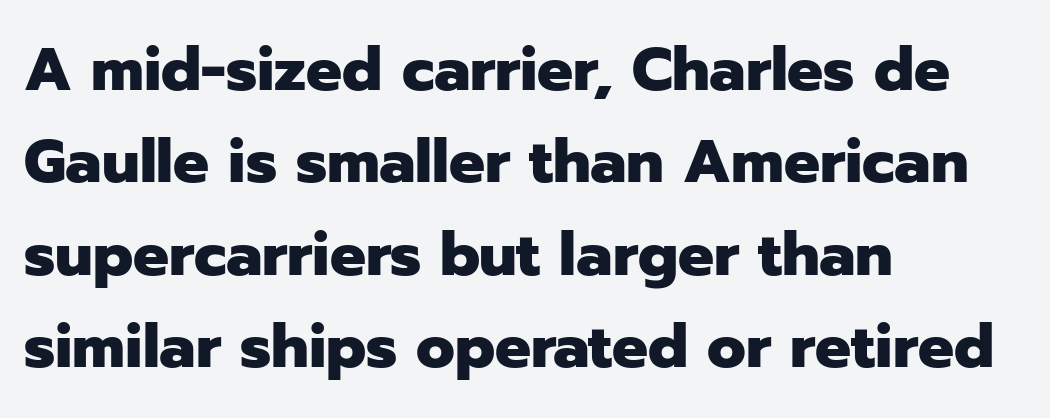
Q: Is the text bold? A: Yes.
Q: Is the text italic (slanted)? A: No, it is upright.
Q: Is the typeface a serif or a sans-serif typeface? A: Sans-serif.
Q: Is the text underlined? A: No.
Q: How is the paragraph aligned? A: Left-aligned.
Q: Is the spacing between letters normal or unusually wide? A: Normal.
Q: Is the spacing between lines tight, normal or loose? A: Normal.
Q: Width (condensed, normal, or wide)? A: Normal.
Q: Stroke contrast? A: Low.
Q: x-height? A: Medium.
Q: Monospaced? A: No.
